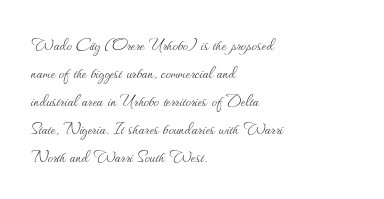
The image shows 21 px text type; set left-aligned, normal line spacing (1.33x), normal letter spacing, not underlined.
